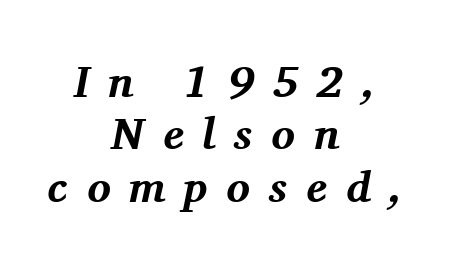
Rendered with sloped, italic letterforms. Each letter keeps its own natural width here, so spacing adapts to shape. The strokes are fattened all the way to bold. Display-style spreading of the glyphs; the letterfit is very open. Little horizontal feet cap the strokes, marking this as serif type.
